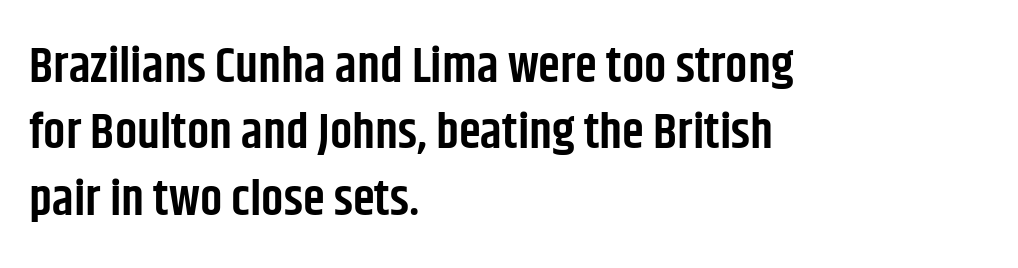
Q: Is the text bold? A: Semi-bold.
Q: Is the text italic (slanted)? A: No, it is upright.
Q: Is the typeface a serif or a sans-serif typeface? A: Sans-serif.
Q: Is the text underlined? A: No.
Q: How is the paragraph aligned? A: Left-aligned.
Q: Is the spacing between letters normal or unusually wide? A: Normal.
Q: Is the spacing between lines tight, normal or loose? A: Normal.
Q: Width (condensed, normal, or wide)? A: Condensed.
Q: Stroke contrast? A: Low.
Q: x-height? A: Large.
Q: Monospaced? A: No.
